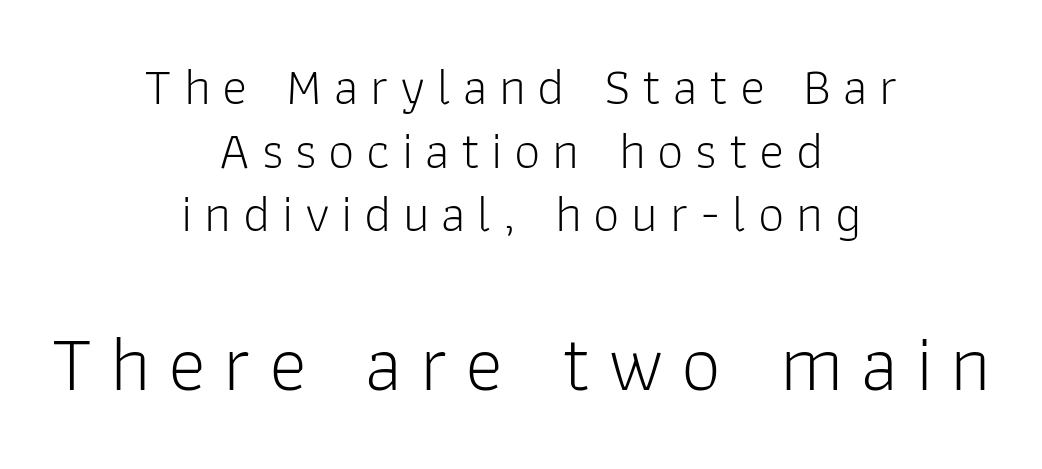
This sample uses a sans-serif face. Bare-footed words on every line. Stem width sits at or under what a default text font uses. The lettering stays uniformly vertical, giving the passage a roman look. Here the designer chose a conventional face with non-uniform glyph widths.
